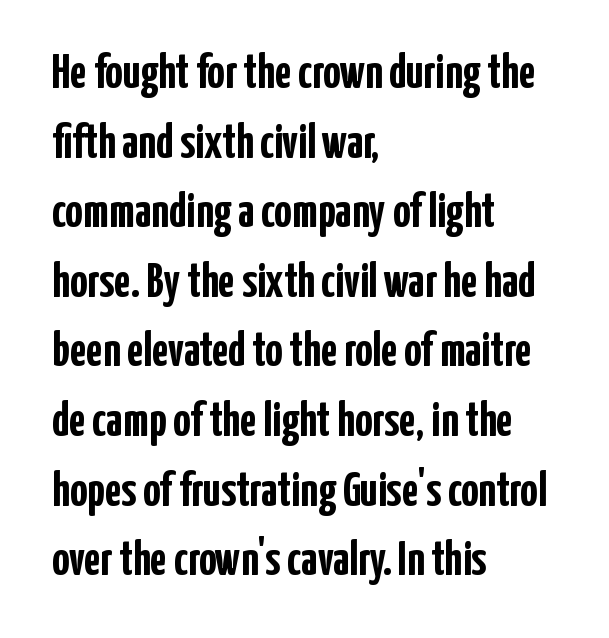
{"serif": "no", "italic": "no", "bold": "yes", "weight": "semibold", "width": "condensed", "stroke_contrast": "low", "x_height": "medium", "monospaced": "no", "underline": "no", "align": "left", "line_spacing": "normal", "line_spacing_ratio": 1.45, "letter_spacing": "normal", "letter_spacing_em": 0.0, "glyph_px": 48}
